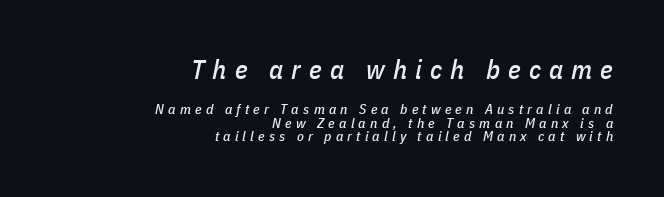
Visually, the top section dominates because its glyphs are scaled up. These lines were composed using italics. If you measured baseline to baseline, you'd find a short distance. The passage shown has open, widely tracked lettering throughout. Bare-footed words on every line. The typesetter chose a ragged-left arrangement here.
